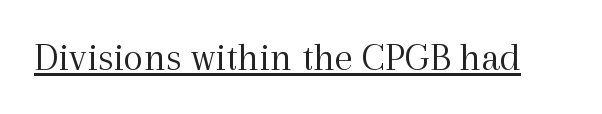
{"serif": "yes", "italic": "no", "bold": "no", "weight": "light", "width": "normal", "x_height": "medium", "monospaced": "no", "underline": "yes", "letter_spacing": "normal", "letter_spacing_em": 0.0, "glyph_px": 41}
